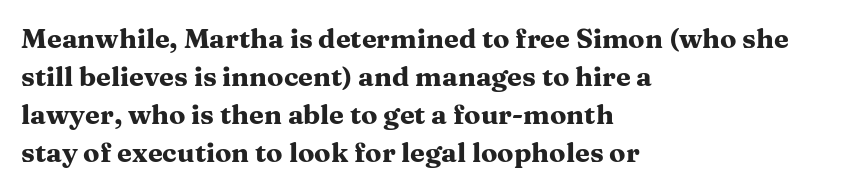
The image shows 27 px bold type, upright; set left-aligned, normal line spacing (1.41x), normal letter spacing, not underlined.
